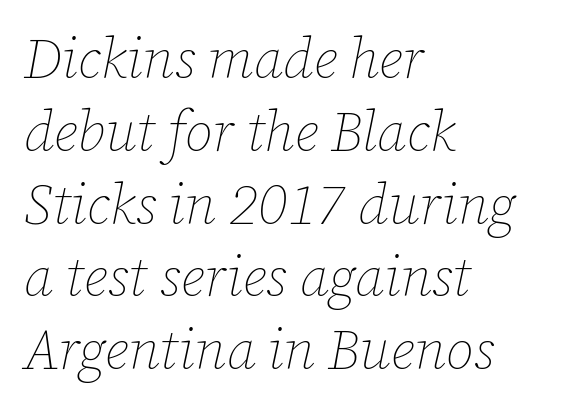
The image shows 56 px thin type, italic (leaning right); set left-aligned, normal line spacing (1.3x), normal letter spacing, not underlined; low stroke contrast and a medium x-height.
